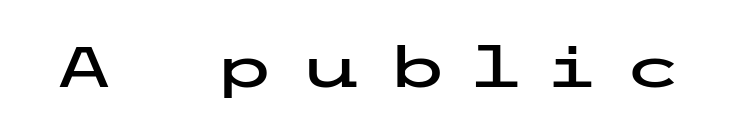
The image shows 56 px wide sans-serif type, upright; set unusually wide letter spacing (+0.44 em), not underlined; low stroke contrast and a medium x-height.
